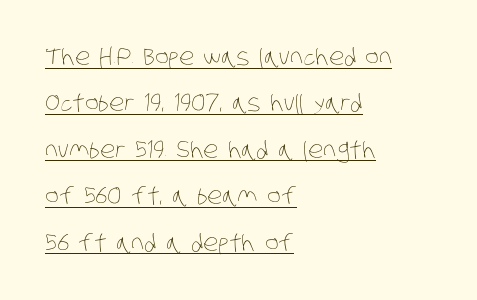
The image shows 23 px text type; set left-aligned, loose line spacing (2.02x), normal letter spacing, underlined.
